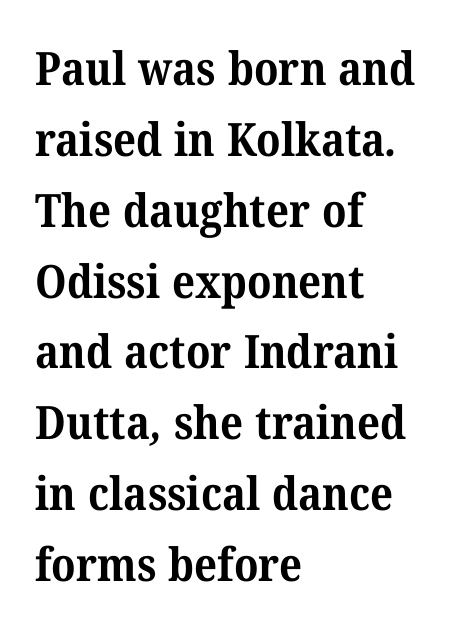
The gaps between neighbouring characters are ordinary and unremarkable. Stroke thickness is high; the sample reads as a true bold. Only glyphs here, with clear space below each row. Successive baselines arrive at the customary interval. The typesetter chose a ragged-right arrangement here. You can tell from the footed stems that serif type was used.
